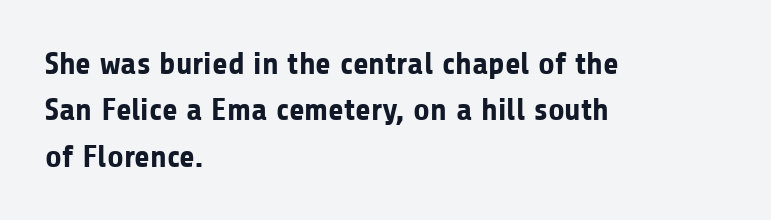
{"serif": "no", "italic": "no", "bold": "yes", "weight": "bold", "width": "normal", "stroke_contrast": "low", "x_height": "medium", "monospaced": "no", "underline": "no", "align": "left", "line_spacing": "normal", "line_spacing_ratio": 1.45, "letter_spacing": "normal", "letter_spacing_em": 0.0, "glyph_px": 32}
